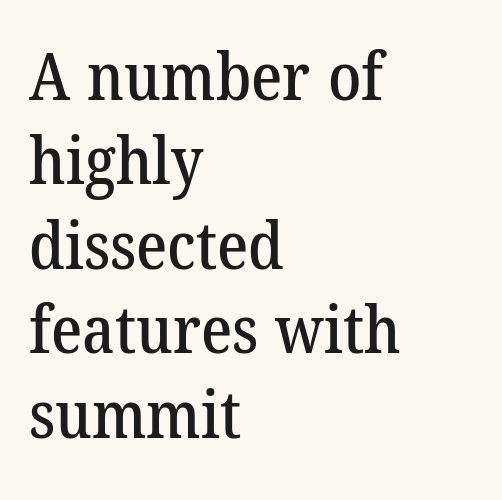
Q: Is the typeface a serif or a sans-serif typeface? A: Serif.
Q: Is the text underlined? A: No.
Q: How is the paragraph aligned? A: Left-aligned.
Q: Is the spacing between letters normal or unusually wide? A: Normal.
Q: Is the spacing between lines tight, normal or loose? A: Normal.
Q: Width (condensed, normal, or wide)? A: Normal.
Q: Stroke contrast? A: Low.
Q: x-height? A: Medium.
Q: Monospaced? A: No.
